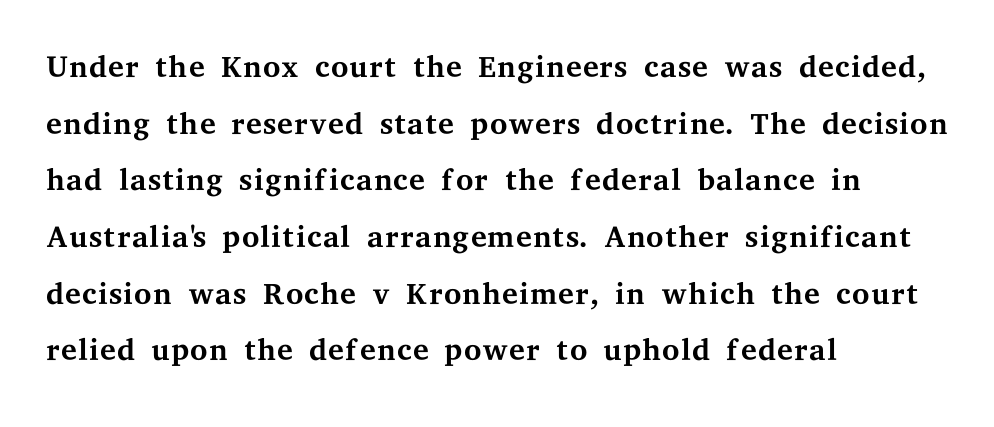
The image shows 45 px regular-weight, wide serif type, upright; set left-aligned, normal line spacing (1.26x), normal letter spacing, not underlined; medium stroke contrast and a medium x-height.
